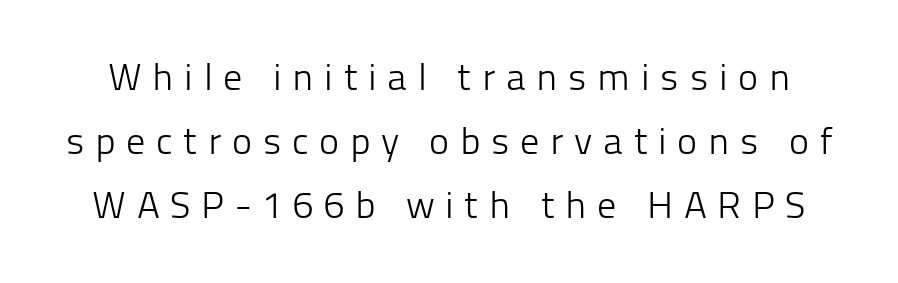
Q: Is the text bold? A: No.
Q: Is the text italic (slanted)? A: No, it is upright.
Q: Is the typeface a serif or a sans-serif typeface? A: Sans-serif.
Q: Is the text underlined? A: No.
Q: Is the spacing between letters normal or unusually wide? A: Unusually wide.
Q: Is the spacing between lines tight, normal or loose? A: Normal.
Q: Width (condensed, normal, or wide)? A: Normal.
Q: Stroke contrast? A: Low.
Q: x-height? A: Medium.
Q: Monospaced? A: No.
